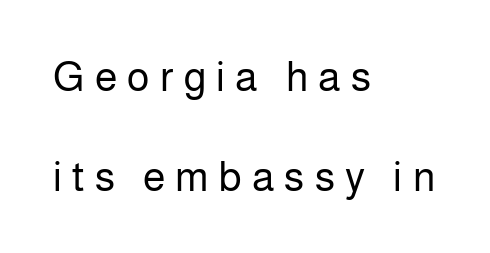
Q: Is the text bold? A: No.
Q: Is the text italic (slanted)? A: No, it is upright.
Q: Is the typeface a serif or a sans-serif typeface? A: Sans-serif.
Q: Is the text underlined? A: No.
Q: How is the paragraph aligned? A: Left-aligned.
Q: Is the spacing between letters normal or unusually wide? A: Unusually wide.
Q: Is the spacing between lines tight, normal or loose? A: Loose.
Q: Width (condensed, normal, or wide)? A: Normal.
Q: Stroke contrast? A: Low.
Q: x-height? A: Medium.
Q: Monospaced? A: No.
